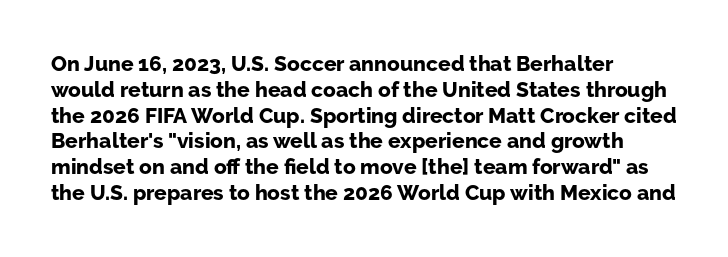
The image shows 21 px bold type, upright; set left-aligned, line spacing 1.23x, normal letter spacing, not underlined.
